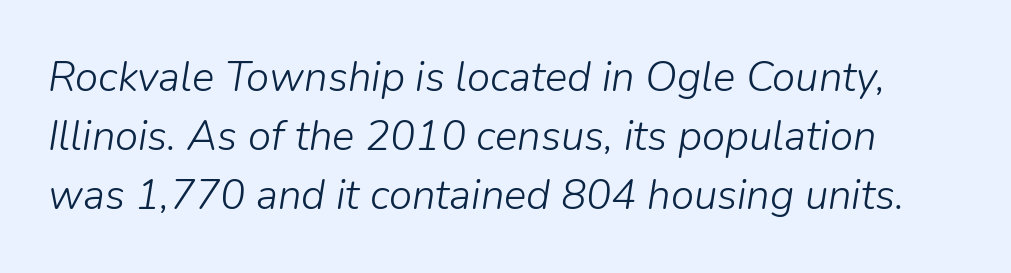
{"italic": "yes", "lean": "right", "slant_degrees": 9, "bold": "no", "weight": "light", "width": "normal", "stroke_contrast": "low", "x_height": "medium", "monospaced": "no", "underline": "no", "line_spacing": "normal", "line_spacing_ratio": 1.41, "letter_spacing": "normal", "letter_spacing_em": 0.0, "glyph_px": 42}
